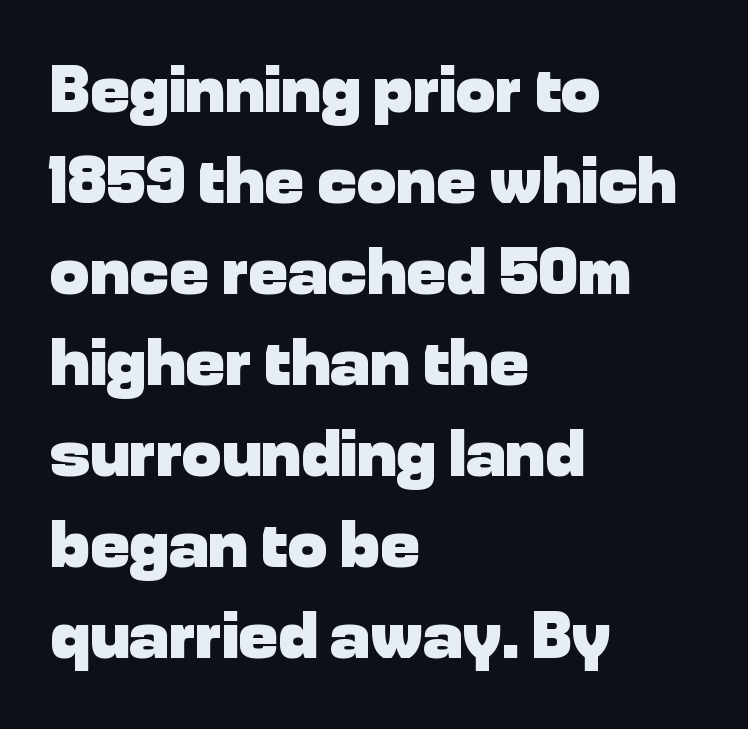
{"serif": "no", "italic": "no", "bold": "yes", "weight": "heavy", "width": "normal", "stroke_contrast": "low", "x_height": "medium", "monospaced": "no", "underline": "no", "align": "left", "line_spacing": "normal", "line_spacing_ratio": 1.38, "letter_spacing": "normal", "letter_spacing_em": 0.0, "glyph_px": 66}
